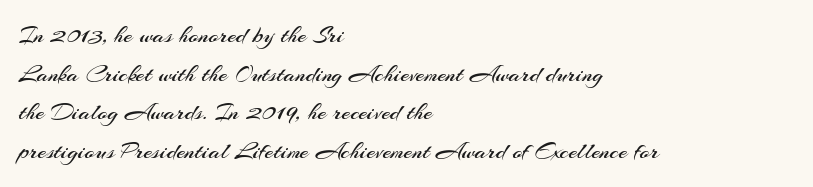
The image shows 25 px text type; set left-aligned, normal line spacing (1.55x), normal letter spacing, not underlined.
